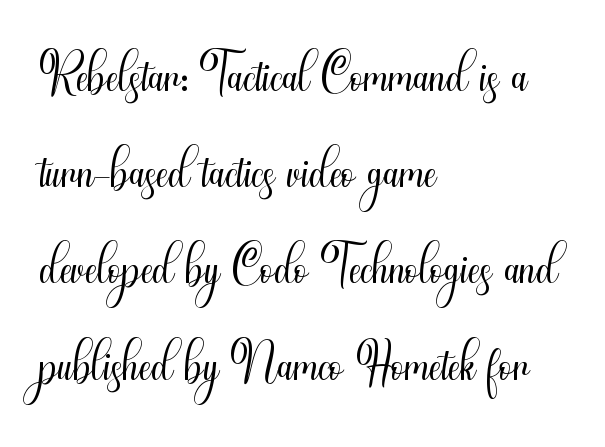
{"serif": "no", "bold": "no", "weight": "light", "width": "condensed", "stroke_contrast": "medium", "x_height": "small", "monospaced": "no", "underline": "no", "align": "left", "line_spacing": "normal", "line_spacing_ratio": 1.25, "letter_spacing": "normal", "letter_spacing_em": 0.0, "glyph_px": 77}
